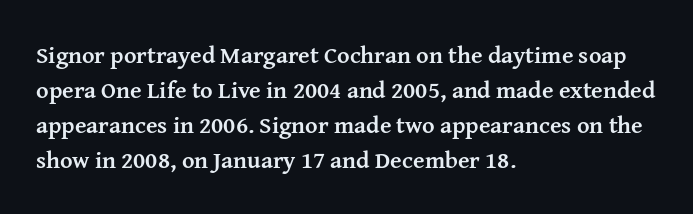
{"italic": "no", "bold": "yes", "underline": "no", "align": "left", "line_spacing": "normal", "line_spacing_ratio": 1.46, "letter_spacing": "normal", "letter_spacing_em": 0.0, "glyph_px": 24}
